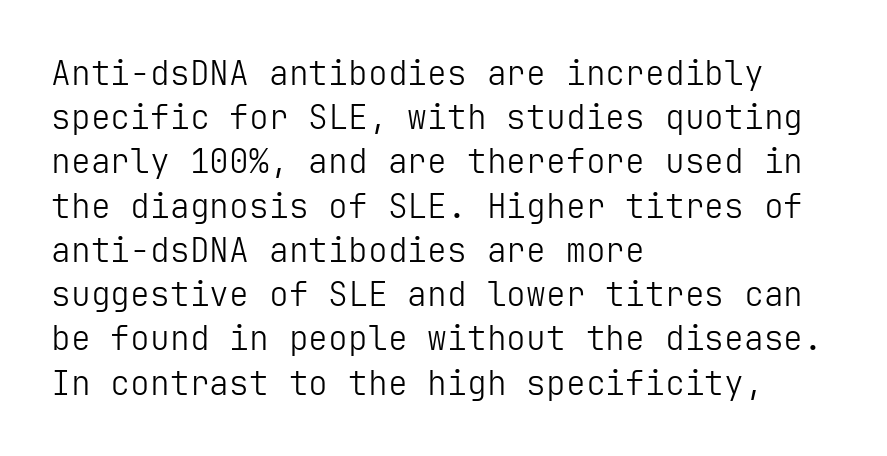
The image shows 33 px light sans-serif type, upright; set left-aligned, normal line spacing (1.34x), normal letter spacing, not underlined; low stroke contrast and a medium x-height.
